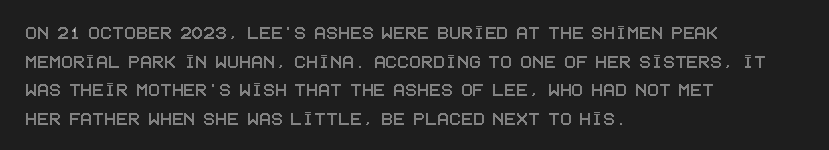
The image shows 22 px text type, upright; set left-aligned, normal line spacing (1.3x), normal letter spacing, not underlined.
